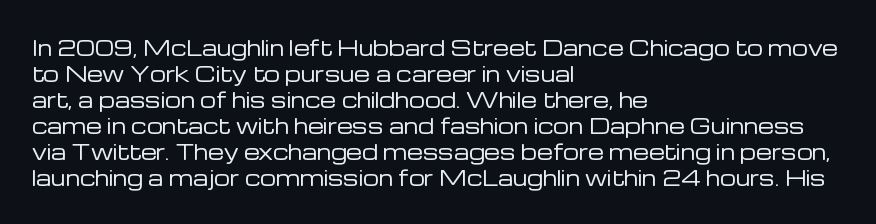
{"italic": "no", "bold": "no", "underline": "no", "align": "left", "line_spacing": "normal", "line_spacing_ratio": 1.3, "letter_spacing": "normal", "letter_spacing_em": 0.0, "glyph_px": 20}
